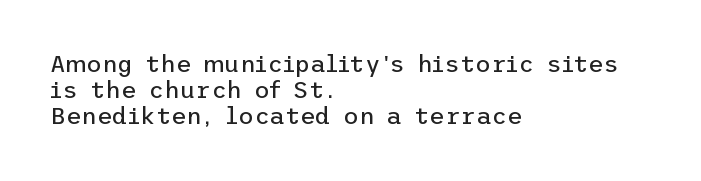
The image shows 24 px text type, upright; set left-aligned, tight line spacing (1.09x), normal letter spacing, not underlined.
